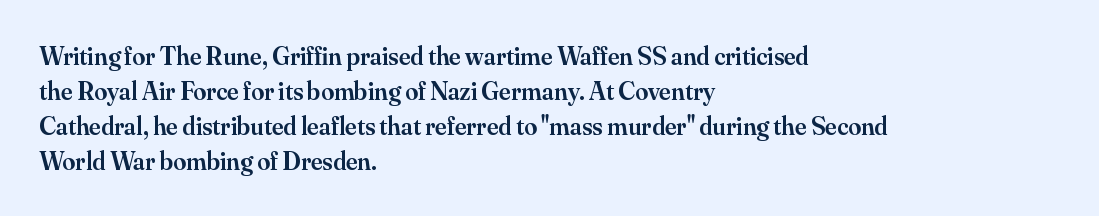
The image shows 26 px text type, upright; set left-aligned, normal line spacing (1.34x), normal letter spacing, not underlined.
